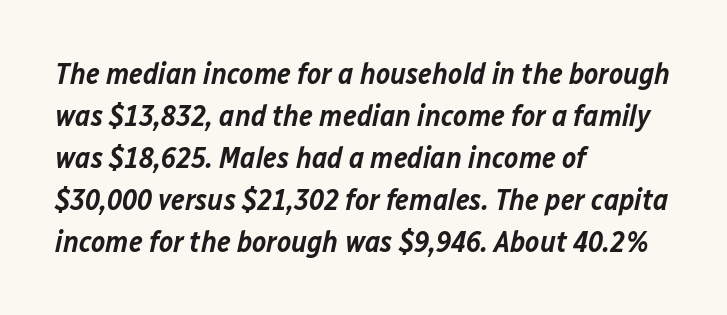
Q: Is the text bold? A: Semi-bold.
Q: Is the text italic (slanted)? A: Yes, it leans right by about 12 degrees.
Q: Is the text underlined? A: No.
Q: How is the paragraph aligned? A: Left-aligned.
Q: Is the spacing between letters normal or unusually wide? A: Normal.
Q: Is the spacing between lines tight, normal or loose? A: Normal.
Q: Width (condensed, normal, or wide)? A: Normal.
Q: Stroke contrast? A: Low.
Q: x-height? A: Medium.
Q: Monospaced? A: No.
